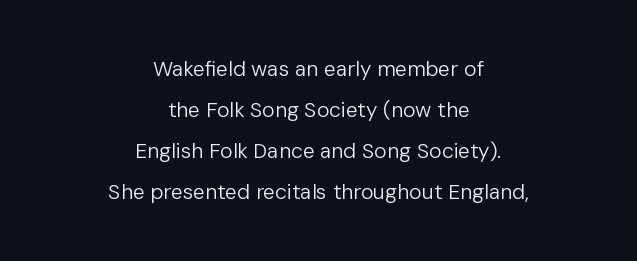
The image shows 21 px text type, upright; set centered, loose line spacing (1.95x), normal letter spacing, not underlined.
